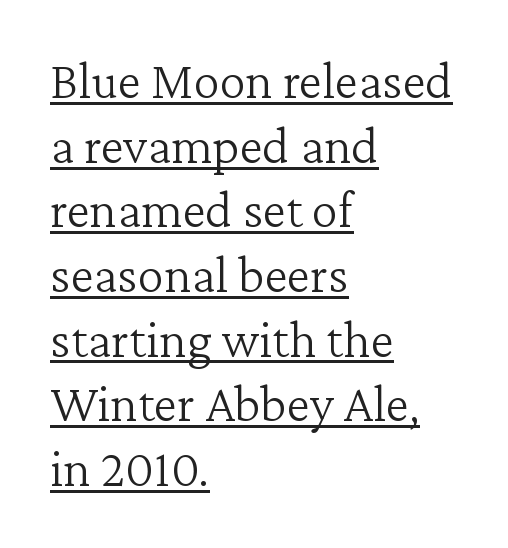
Notice how the passage keeps a crisp vertical edge on the left only. These lines are composed in type with serifs. Between one letter and the next there's only the usual sliver of space. The cut favours lightness, reaching ordinary text weight at its darkest.
